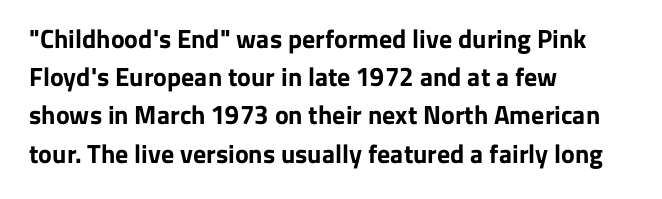
{"italic": "no", "bold": "yes", "underline": "no", "align": "left", "line_spacing": "normal", "line_spacing_ratio": 1.47, "letter_spacing": "normal", "letter_spacing_em": 0.0, "glyph_px": 26}
